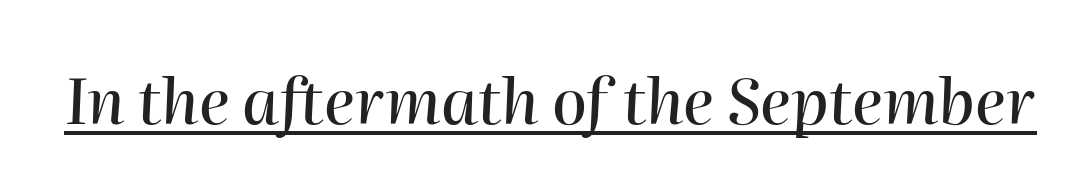
The image shows 63 px text type, italic (leaning right); set normal letter spacing, underlined; high stroke contrast and a medium x-height.
